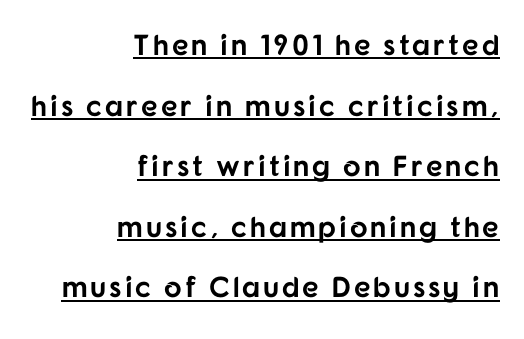
Underlining? Definitely there. Posture: straight, roman, zero tilt. The letters carry no serifs — their stems end cleanly without finishing strokes. The rendering uses natural spacing where letterforms have individual widths. Line endings align vertically; line beginnings do not.
